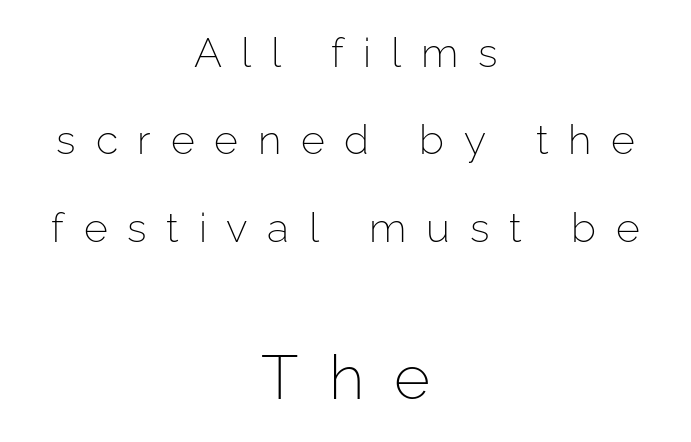
The image shows 62 px light sans-serif type, upright; set centered, loose line spacing (2.13x), unusually wide letter spacing (+0.48 em), not underlined; the second (bottom) block is 1.51x larger; low stroke contrast and a medium x-height.
